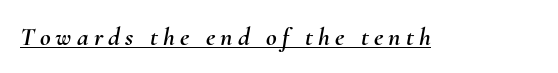
The tracking jumps out immediately: characters are airy and widely separated. It's the slanting kind of type. The words here are underlined.
